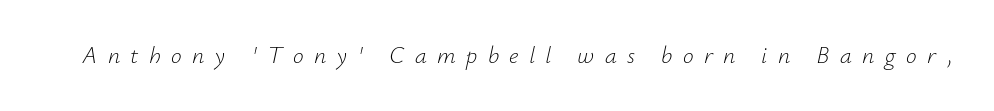
The image shows 24 px text type, italic (leaning right); set unusually wide letter spacing (+0.43 em), not underlined.
